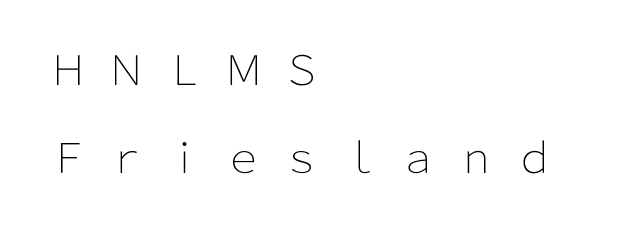
The image shows 41 px light sans-serif type, upright; set left-aligned, loose line spacing (2.15x), unusually wide letter spacing (+0.42 em), not underlined; low stroke contrast and a medium x-height.
